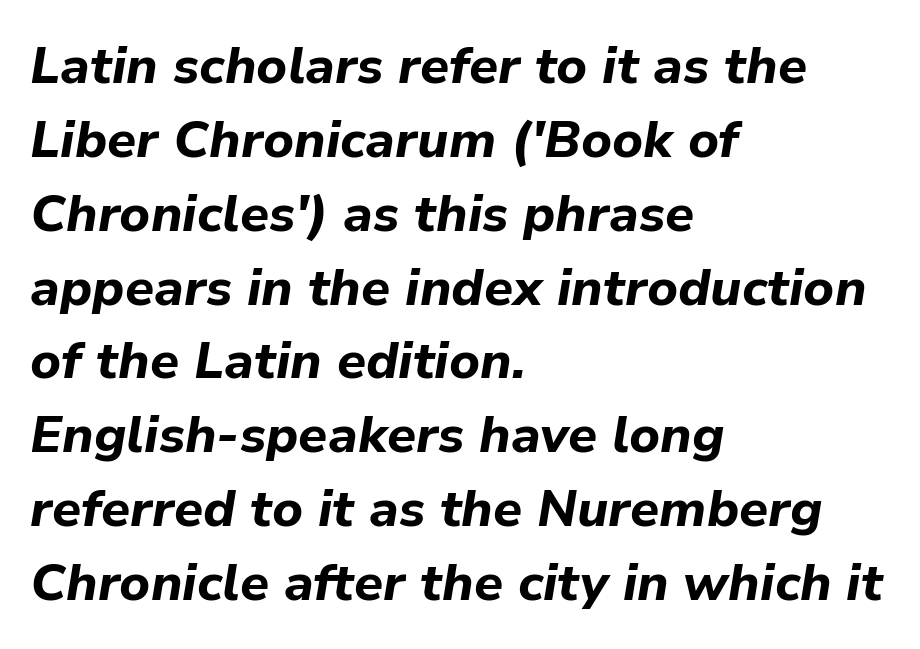
The image shows 52 px bold type, italic (leaning right); set left-aligned, normal line spacing (1.42x), normal letter spacing, not underlined; low stroke contrast and a medium x-height.
